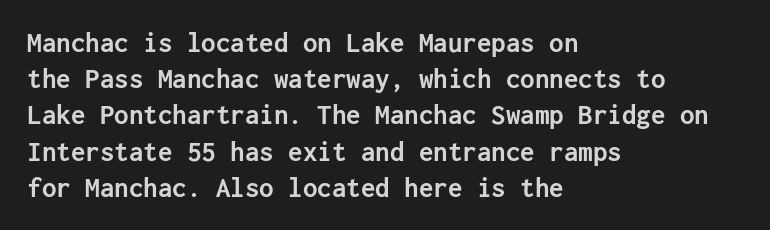
Posture: vertical. Letter spacing: default. The rendering anchors every line to the left-hand side. The gap between lines stays unmarked.
